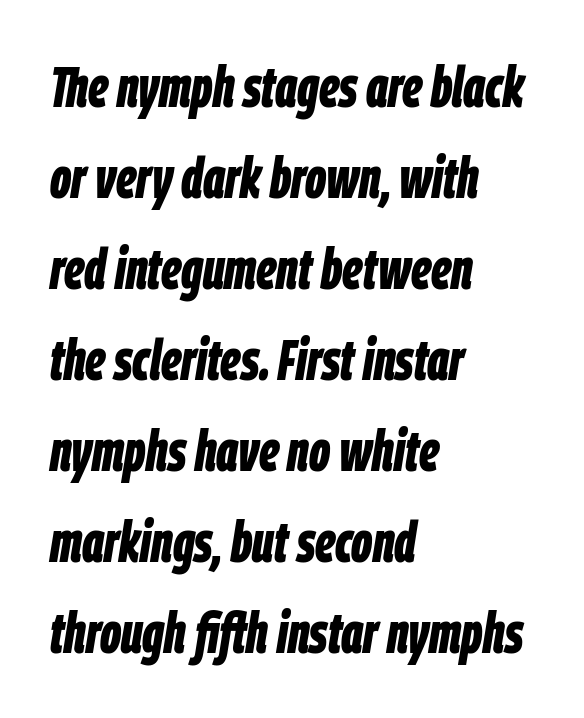
The image shows 58 px bold, condensed type, italic (leaning right); set left-aligned, normal line spacing (1.57x), normal letter spacing, not underlined; low stroke contrast and a large x-height.
